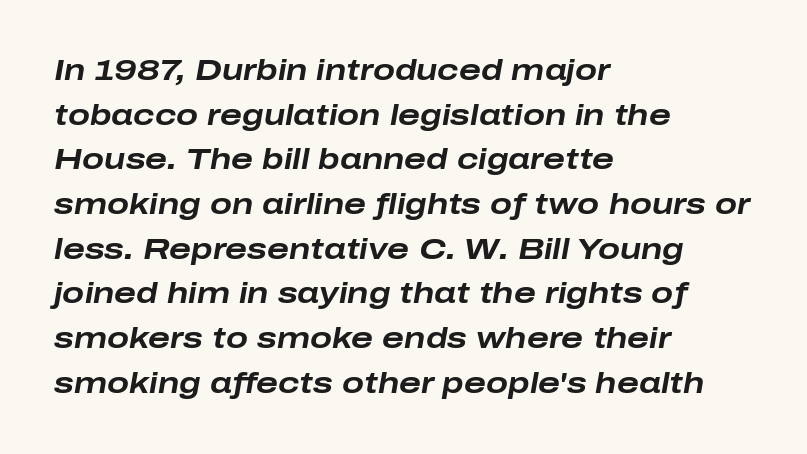
{"italic": "yes", "lean": "right", "slant_degrees": 10, "bold": "yes", "weight": "bold", "width": "wide", "stroke_contrast": "low", "x_height": "medium", "monospaced": "no", "underline": "no", "align": "left", "line_spacing": "normal", "line_spacing_ratio": 1.54, "letter_spacing": "normal", "letter_spacing_em": 0.0, "glyph_px": 29}
